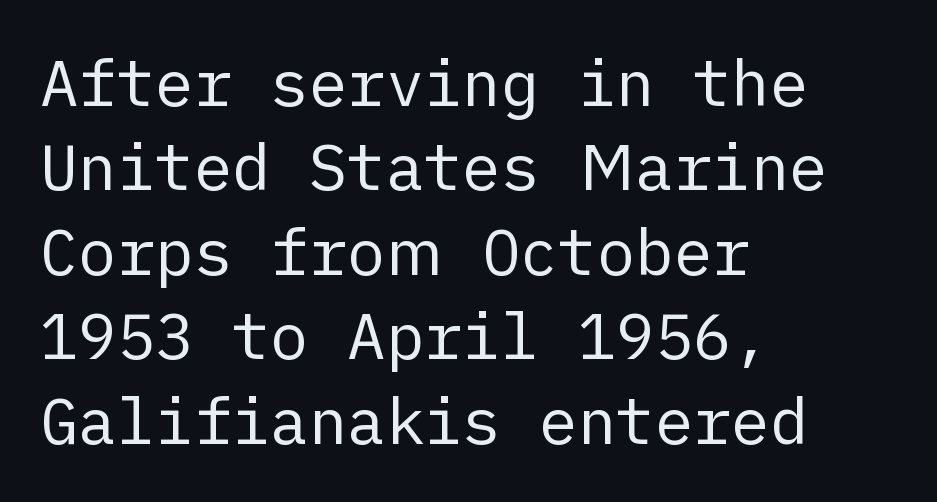
Which margin do the lines hug? The left one — the right edge is uneven. Successive baselines arrive at the customary interval. Bare-footed words on every line. Does extra space separate the letters? No, they use regular spacing. The type family on display is of the sans-serif kind.
